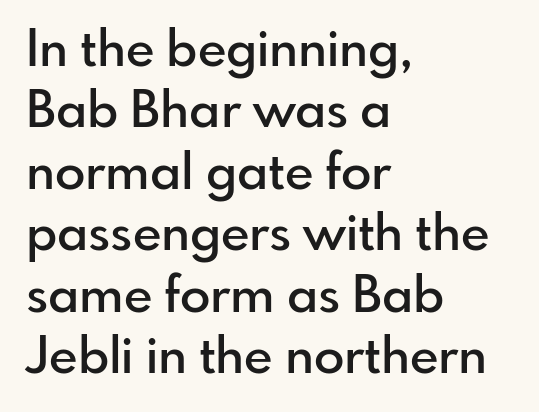
{"serif": "no", "italic": "no", "bold": "semi", "weight": "semibold", "width": "normal", "stroke_contrast": "low", "x_height": "small", "monospaced": "no", "underline": "no", "align": "left", "line_spacing_ratio": 1.23, "letter_spacing": "normal", "letter_spacing_em": 0.0, "glyph_px": 50}
